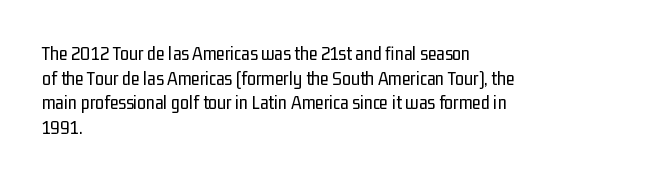
Casual observation: everything's shoved over to the left. This is not heavy type; no bold has been used. Italic? Not at all — the glyphs are vertical. The space beneath each line is pristine and unruled. No extra tracking has been applied to these lines.
